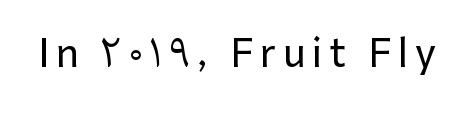
{"serif": "no", "italic": "no", "width": "normal", "stroke_contrast": "low", "x_height": "medium", "monospaced": "no", "underline": "no", "glyph_px": 38}
